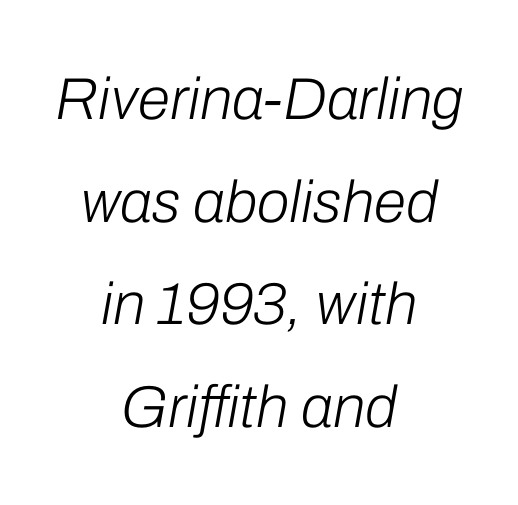
Note the varied advance widths — an 'i' is clearly narrower than an 'm'. Look at the tracking — it's just the regular setting, nothing added. Check under the words: just untouched page. Stem width sits at or under what a default text font uses.
